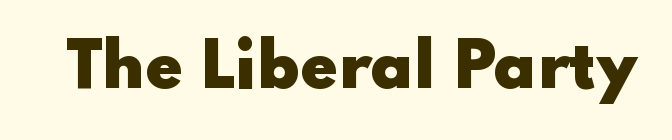
{"serif": "no", "italic": "no", "bold": "yes", "weight": "heavy", "width": "wide", "stroke_contrast": "low", "x_height": "small", "monospaced": "no", "underline": "no", "letter_spacing": "normal", "letter_spacing_em": 0.0, "glyph_px": 60}
